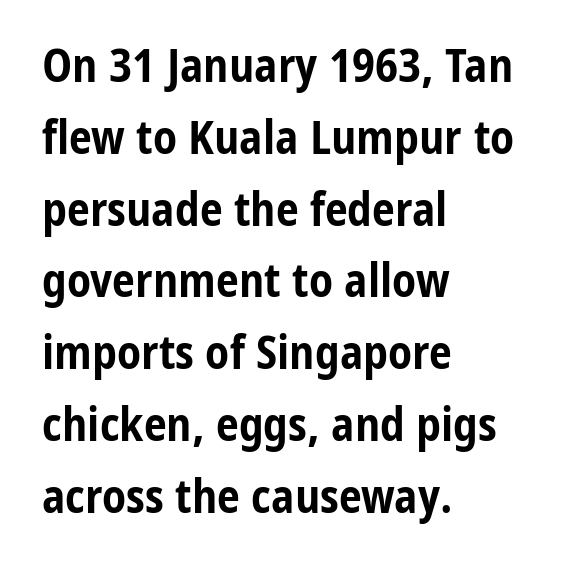
Q: Is the text bold? A: Yes.
Q: Is the text italic (slanted)? A: No, it is upright.
Q: Is the typeface a serif or a sans-serif typeface? A: Sans-serif.
Q: Is the text underlined? A: No.
Q: How is the paragraph aligned? A: Left-aligned.
Q: Is the spacing between letters normal or unusually wide? A: Normal.
Q: Is the spacing between lines tight, normal or loose? A: Normal.
Q: Width (condensed, normal, or wide)? A: Condensed.
Q: Stroke contrast? A: Low.
Q: x-height? A: Medium.
Q: Monospaced? A: No.
